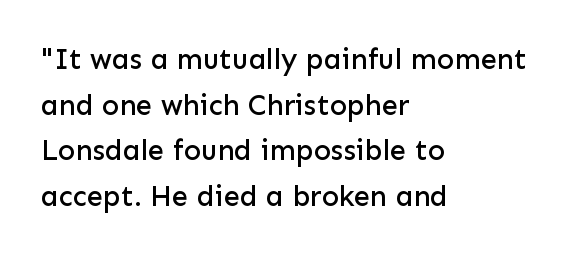
This sample keeps an unexceptional amount of space between lines. Posture: vertical. Looks like regular typesetting: each glyph gets only the width it needs. Descenders are the only things crossing below the line.
